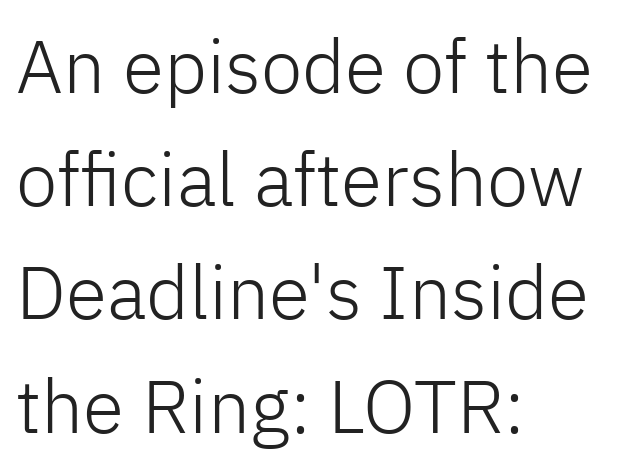
Q: Is the text bold? A: No.
Q: Is the text italic (slanted)? A: No, it is upright.
Q: Is the typeface a serif or a sans-serif typeface? A: Sans-serif.
Q: Is the text underlined? A: No.
Q: How is the paragraph aligned? A: Left-aligned.
Q: Is the spacing between letters normal or unusually wide? A: Normal.
Q: Is the spacing between lines tight, normal or loose? A: Normal.
Q: Width (condensed, normal, or wide)? A: Normal.
Q: Stroke contrast? A: Low.
Q: x-height? A: Medium.
Q: Monospaced? A: No.
